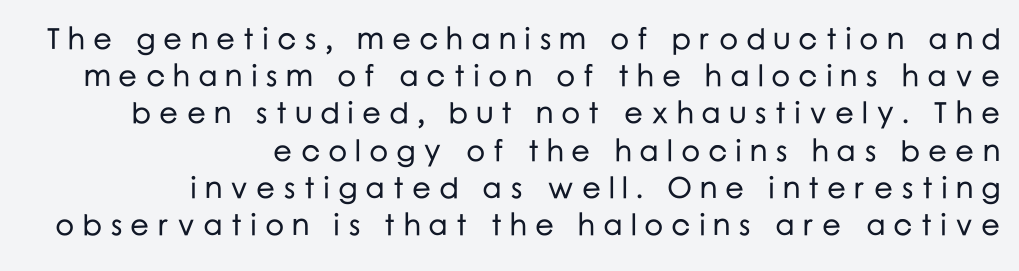
Leftover space on each line is placed entirely before the opening word. Spacing verdict: proportional, widths tailored to each character. Designer's note — italics off, roman on. The letters are spread apart with noticeably loose tracking. Examine the stroke ends and you'll find no serifs.
